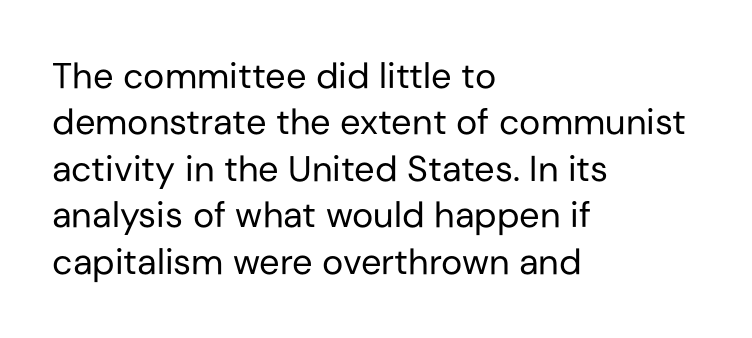
Q: Is the text bold? A: No.
Q: Is the text italic (slanted)? A: No, it is upright.
Q: Is the typeface a serif or a sans-serif typeface? A: Sans-serif.
Q: Is the text underlined? A: No.
Q: How is the paragraph aligned? A: Left-aligned.
Q: Is the spacing between letters normal or unusually wide? A: Normal.
Q: Is the spacing between lines tight, normal or loose? A: Normal.
Q: Width (condensed, normal, or wide)? A: Normal.
Q: Stroke contrast? A: Low.
Q: x-height? A: Medium.
Q: Monospaced? A: No.
